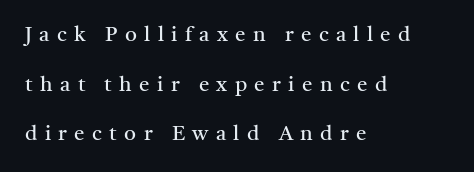
{"italic": "no", "bold": "no", "underline": "no", "align": "left", "line_spacing": "loose", "line_spacing_ratio": 2.36, "letter_spacing": "wide", "letter_spacing_em": 0.35, "glyph_px": 21}
